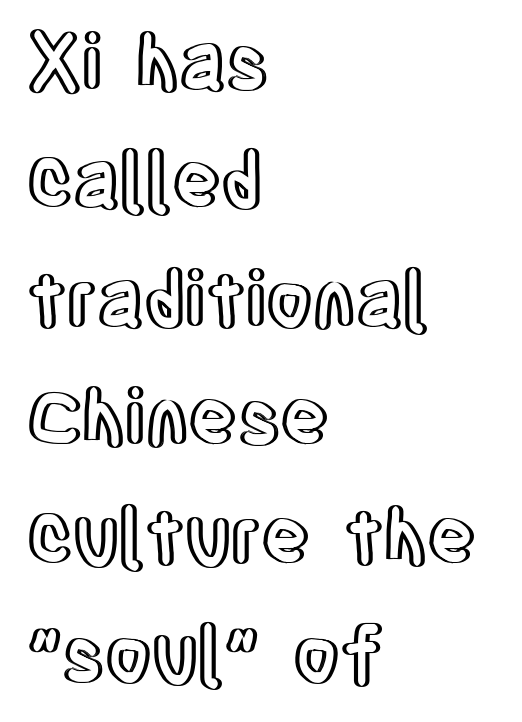
Observe the ordinary spacing: letters are neighbours, not strangers. Notice how the passage keeps a crisp vertical edge on the left only. The letters advance in unequal steps, a hallmark of proportional type. Descender tails drop into unmarked territory. You can tell it's not italic because the verticals are truly vertical.
